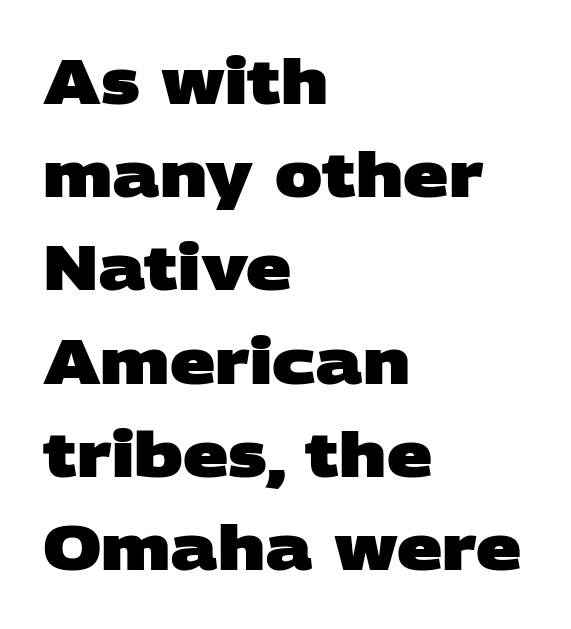
{"serif": "no", "bold": "yes", "weight": "heavy", "width": "wide", "stroke_contrast": "low", "x_height": "large", "monospaced": "no", "underline": "no", "align": "left", "line_spacing": "normal", "line_spacing_ratio": 1.48, "letter_spacing": "normal", "letter_spacing_em": 0.0, "glyph_px": 63}
